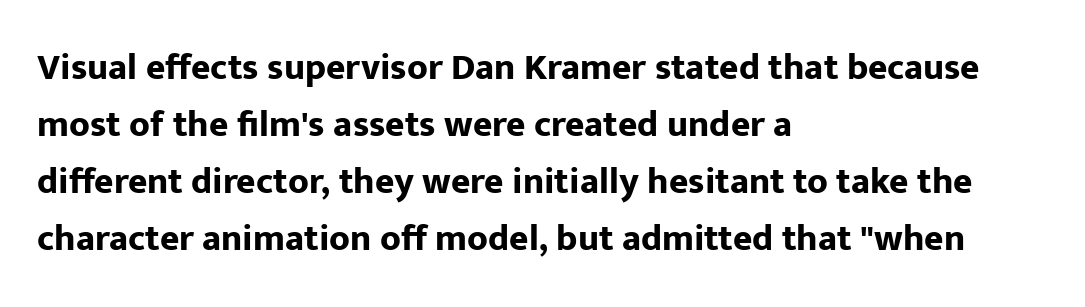
The image shows 37 px bold sans-serif type, upright; set left-aligned, normal line spacing (1.54x), normal letter spacing, not underlined; low stroke contrast and a medium x-height.
